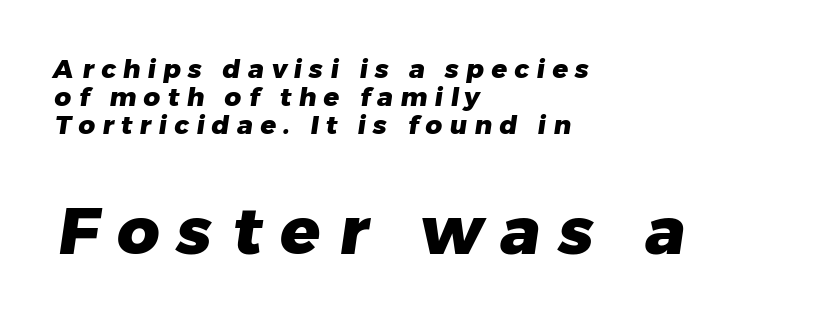
Larger block? The one below; the one above is distinctly smaller. The glyphs are unaccompanied by any horizontal stroke below them. The designer dialed line spacing down below the default. Does the type have serifs? No, each stem ends abruptly. Strong, thick strokes mark this as bold type.
